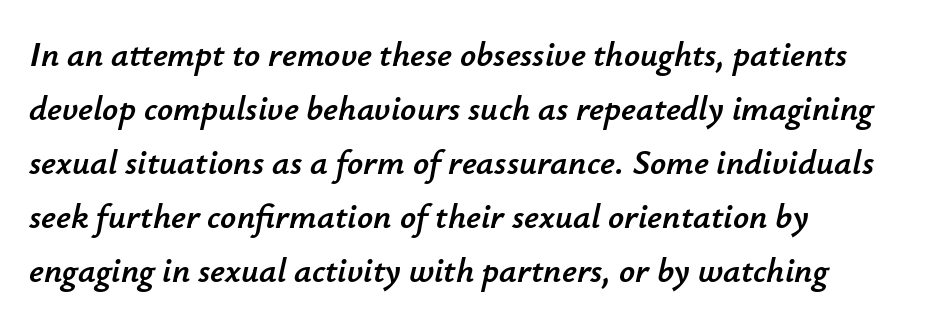
Q: Is the text italic (slanted)? A: Yes, it leans right by about 12 degrees.
Q: Is the text underlined? A: No.
Q: How is the paragraph aligned? A: Left-aligned.
Q: Is the spacing between letters normal or unusually wide? A: Normal.
Q: Is the spacing between lines tight, normal or loose? A: Normal.
Q: Width (condensed, normal, or wide)? A: Normal.
Q: Stroke contrast? A: Low.
Q: x-height? A: Small.
Q: Monospaced? A: No.
